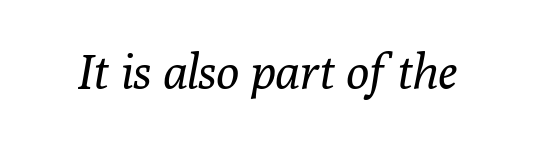
{"serif": "yes", "italic": "yes", "lean": "right", "slant_degrees": 10, "bold": "no", "weight": "regular", "width": "normal", "stroke_contrast": "low", "x_height": "medium", "monospaced": "no", "underline": "no", "letter_spacing": "normal", "letter_spacing_em": 0.0, "glyph_px": 48}
